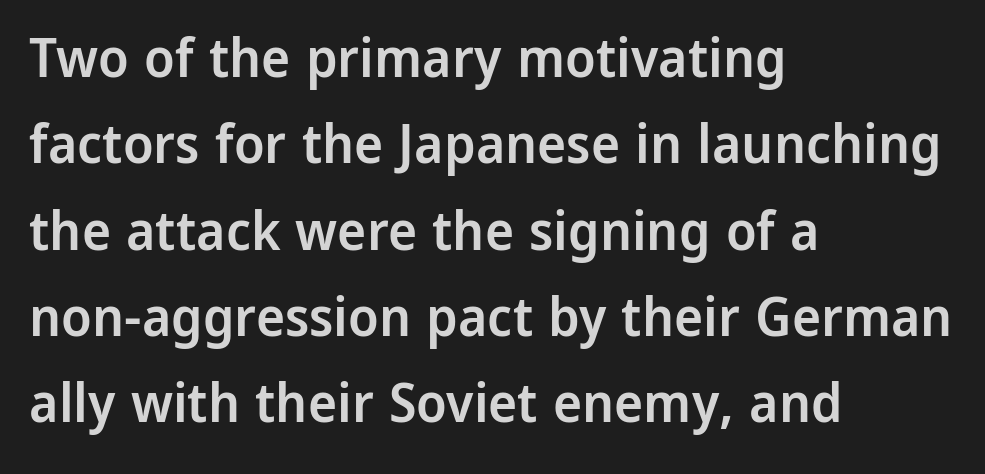
The image shows 55 px semibold sans-serif type, upright; set left-aligned, normal line spacing (1.57x), normal letter spacing, not underlined; low stroke contrast and a medium x-height.
